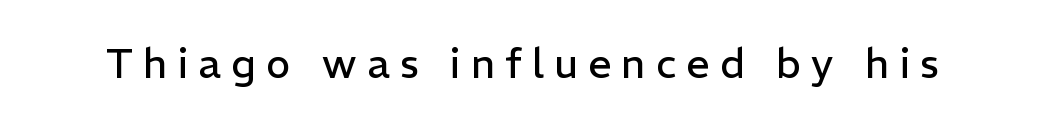
{"serif": "no", "italic": "no", "bold": "no", "weight": "regular", "width": "normal", "stroke_contrast": "low", "x_height": "medium", "monospaced": "no", "underline": "no", "letter_spacing": "wide", "letter_spacing_em": 0.25, "glyph_px": 41}
